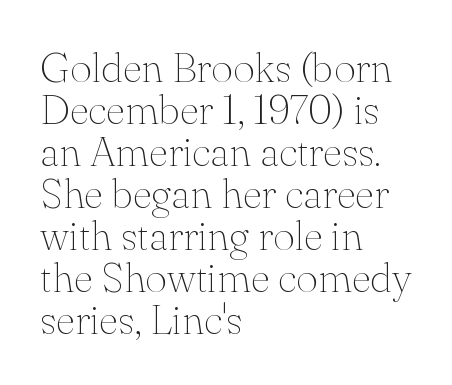
The passage shown is typed in a proportional face where columns would drift. Honestly, the rows look squashed on top of each other. Weight: in the light-to-regular range. Does extra space separate the letters? No, they use regular spacing. Has an underline been added? It has not. Left-aligned paragraph, ragged on the right.
